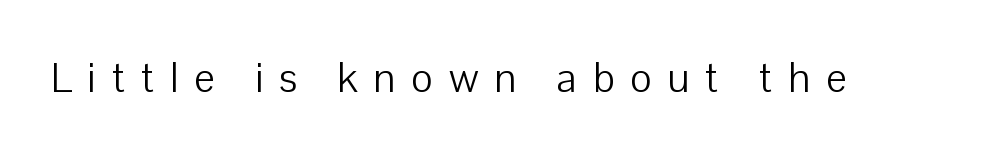
Q: Is the text bold? A: No.
Q: Is the text italic (slanted)? A: No, it is upright.
Q: Is the typeface a serif or a sans-serif typeface? A: Sans-serif.
Q: Is the text underlined? A: No.
Q: Is the spacing between letters normal or unusually wide? A: Unusually wide.
Q: Width (condensed, normal, or wide)? A: Normal.
Q: Stroke contrast? A: Low.
Q: x-height? A: Medium.
Q: Monospaced? A: No.
